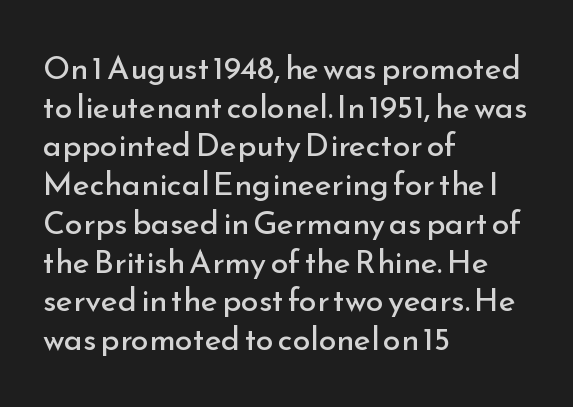
{"serif": "no", "italic": "no", "bold": "no", "weight": "regular", "width": "normal", "stroke_contrast": "low", "x_height": "small", "monospaced": "no", "underline": "no", "align": "left", "line_spacing_ratio": 1.21, "letter_spacing": "normal", "letter_spacing_em": 0.0, "glyph_px": 32}
